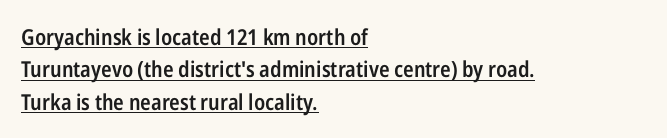
The image shows 22 px text type, upright; set left-aligned, normal line spacing (1.47x), normal letter spacing, underlined.
